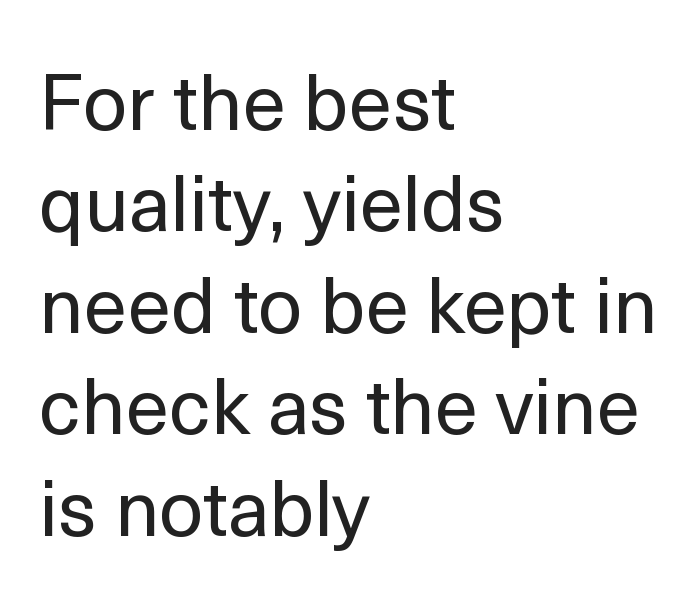
Q: Is the text bold? A: No.
Q: Is the text italic (slanted)? A: No, it is upright.
Q: Is the typeface a serif or a sans-serif typeface? A: Sans-serif.
Q: Is the text underlined? A: No.
Q: How is the paragraph aligned? A: Left-aligned.
Q: Is the spacing between letters normal or unusually wide? A: Normal.
Q: Is the spacing between lines tight, normal or loose? A: Normal.
Q: Width (condensed, normal, or wide)? A: Normal.
Q: x-height? A: Medium.
Q: Monospaced? A: No.
